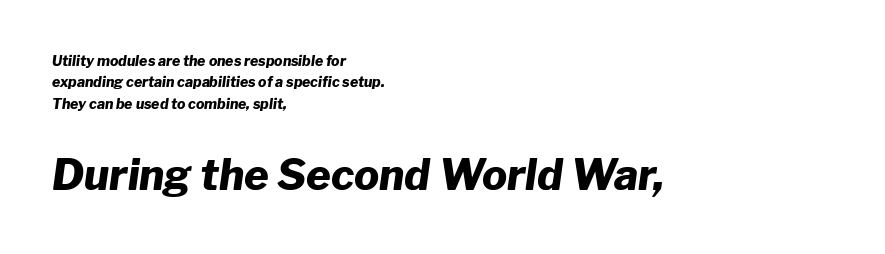
Bold? Absolutely — the strokes are thick and heavy. The passage shown is not underscored anywhere. Regular leading. Reading down the block, your eye returns to a fixed left position each line.
